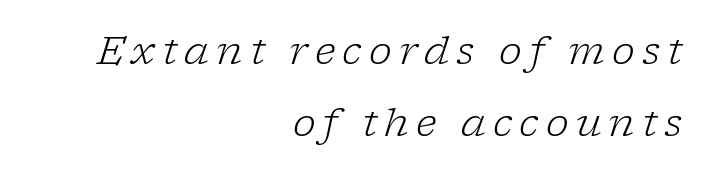
Quick note: italic. Proportional: the letters do not fall into vertical columns. A serif font was chosen for this passage. Weight: regular or lighter. The baseline area is clear. This rendering uses right alignment, leaving the left contour irregular.
